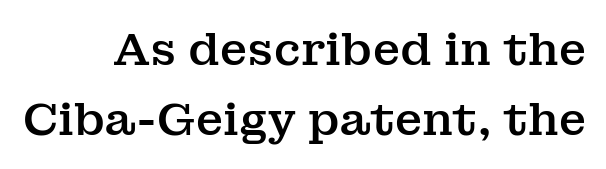
Q: Is the text italic (slanted)? A: No, it is upright.
Q: Is the typeface a serif or a sans-serif typeface? A: Serif.
Q: Is the text underlined? A: No.
Q: Is the spacing between letters normal or unusually wide? A: Normal.
Q: Is the spacing between lines tight, normal or loose? A: Normal.
Q: Width (condensed, normal, or wide)? A: Normal.
Q: Stroke contrast? A: Medium.
Q: x-height? A: Medium.
Q: Monospaced? A: No.
